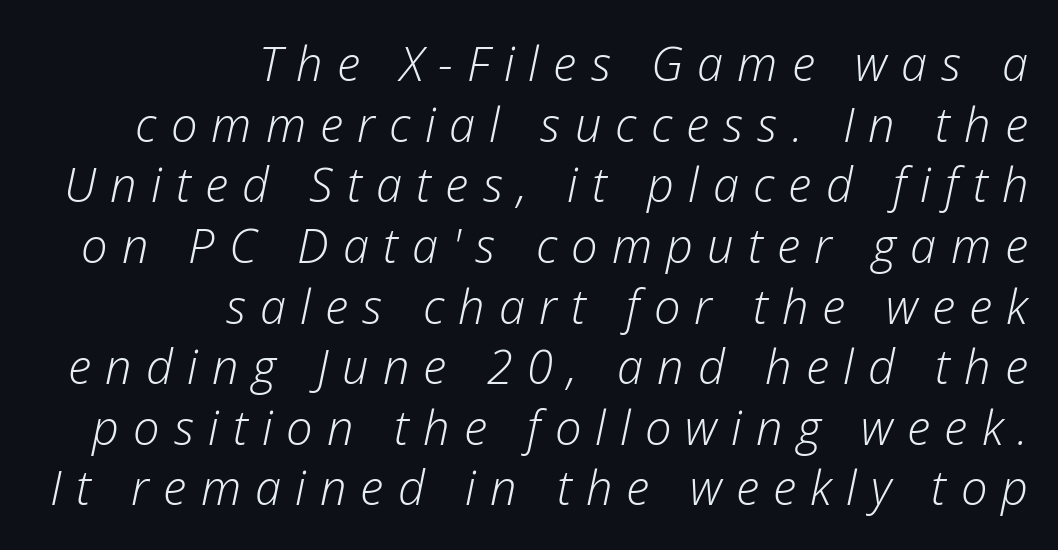
Rendered with sloped, italic letterforms. The text block is weighted toward the right margin, trailing off unevenly leftward. Unmarked baselines from the first word to the last. The characters are drawn with everyday or finer stroke widths. The rendering uses natural spacing where letterforms have individual widths.
